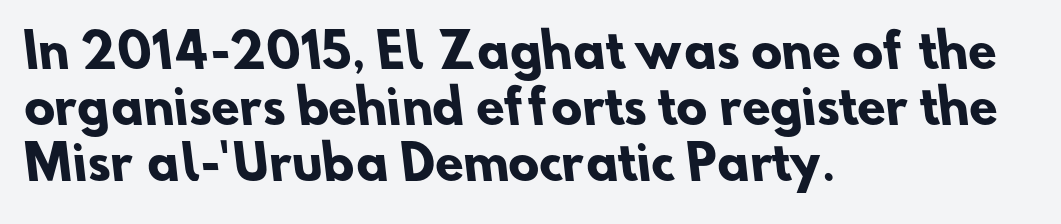
The glyphs are unaccompanied by any horizontal stroke below them. No feet cap the strokes, marking this as sans-serif type. Chunky letters — that's bold for sure. A typesetter would call this proportional, since set widths differ per character.
